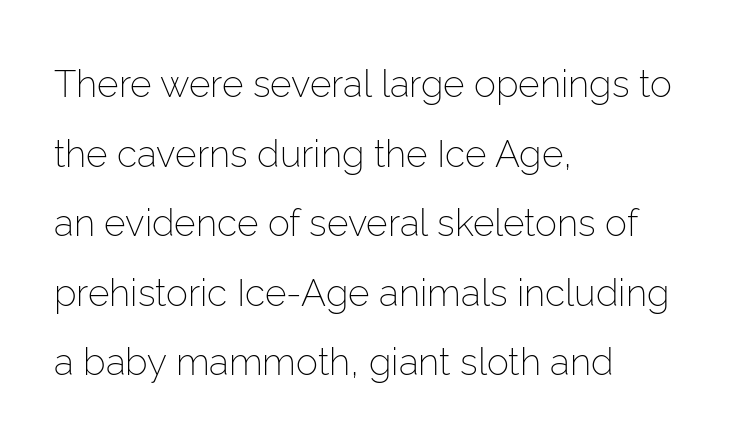
Heft: none added — not bold. The letters sit at their default tracking, neither squeezed nor spread. This is roman type, the default non-slanted kind. The gap between lines stays unmarked. The designer went with a sans here, leaving each stem footless. Spacing verdict: proportional, widths tailored to each character.
